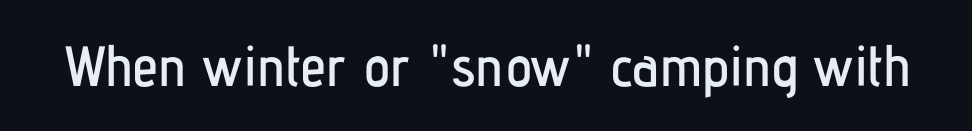
The image shows 57 px condensed sans-serif type, upright; set normal letter spacing, not underlined; low stroke contrast and a medium x-height.
